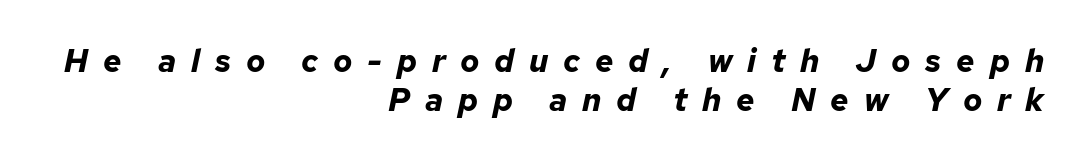
Q: Is the text bold? A: Yes.
Q: Is the text italic (slanted)? A: Yes, it leans right by about 12 degrees.
Q: Is the text underlined? A: No.
Q: How is the paragraph aligned? A: Right-aligned.
Q: Is the spacing between letters normal or unusually wide? A: Unusually wide.
Q: Width (condensed, normal, or wide)? A: Normal.
Q: Stroke contrast? A: Low.
Q: x-height? A: Medium.
Q: Monospaced? A: No.
